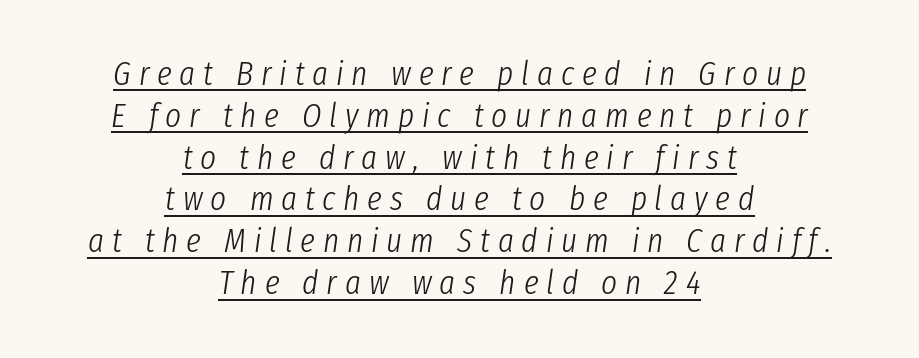
{"italic": "yes", "lean": "right", "slant_degrees": 8, "bold": "no", "weight": "light", "width": "condensed", "stroke_contrast": "low", "x_height": "medium", "monospaced": "no", "underline": "yes", "align": "center", "line_spacing_ratio": 1.23, "letter_spacing": "wide", "letter_spacing_em": 0.23, "glyph_px": 34}
